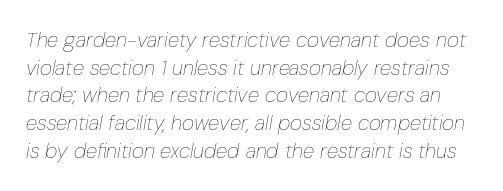
Leading: standard. An italicized treatment has been applied to the whole sample. The weight would be labelled regular, book, light, or lighter still. Underlining? Definitely not there. Spacing between characters is what you'd get straight out of the box.
